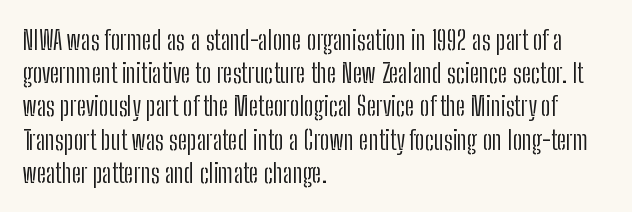
The zone under the glyphs is completely vacant. The passage is arranged the way most books set body copy — flush left. The type sits square on the baseline with zero lean. Weight: in the light-to-regular range. In terms of letterspacing, this is plain default setting.
